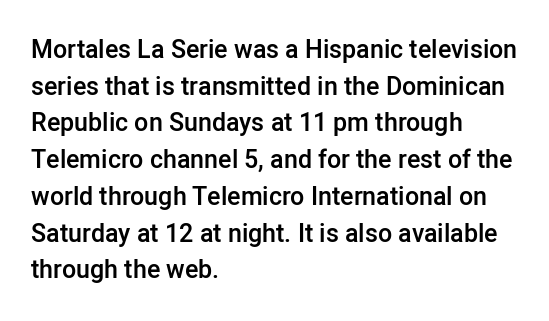
Q: Is the text bold? A: Semi-bold.
Q: Is the text italic (slanted)? A: No, it is upright.
Q: Is the text underlined? A: No.
Q: How is the paragraph aligned? A: Left-aligned.
Q: Is the spacing between letters normal or unusually wide? A: Normal.
Q: Is the spacing between lines tight, normal or loose? A: Normal.
